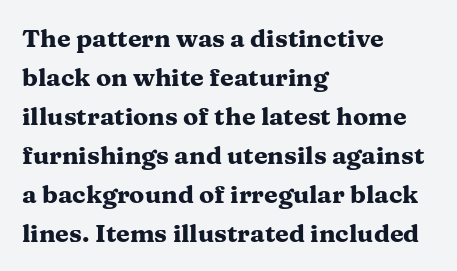
Q: Is the text bold? A: Yes.
Q: Is the text italic (slanted)? A: No, it is upright.
Q: Is the text underlined? A: No.
Q: How is the paragraph aligned? A: Left-aligned.
Q: Is the spacing between letters normal or unusually wide? A: Normal.
Q: Is the spacing between lines tight, normal or loose? A: Normal.
